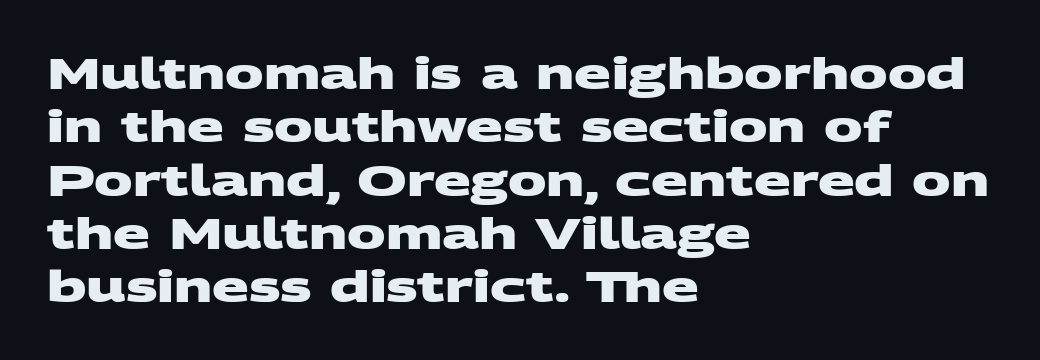
{"serif": "no", "bold": "yes", "weight": "heavy", "width": "wide", "stroke_contrast": "medium", "x_height": "large", "monospaced": "no", "underline": "no", "align": "left", "line_spacing_ratio": 1.24, "letter_spacing": "normal", "letter_spacing_em": 0.0, "glyph_px": 43}
